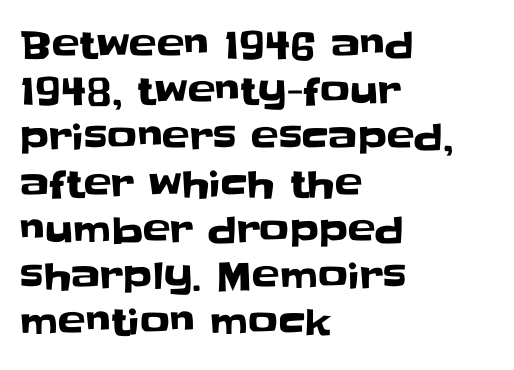
The strip under each line holds only bare page. A typesetter would call this proportional, since set widths differ per character. No feet cap the strokes, marking this as sans-serif type. The text block is weighted toward the left margin, trailing off unevenly rightward. Tracking here is standard; glyphs follow each other at the usual distance. Baseline-to-baseline distance is the conventional proportion of letter height.
